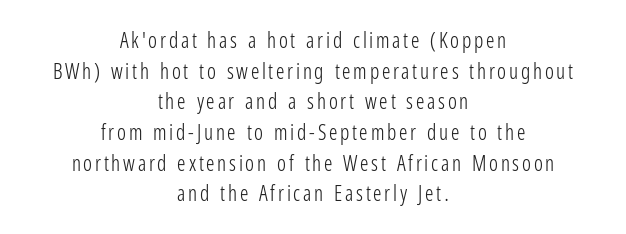
Q: Is the text bold? A: No.
Q: Is the text italic (slanted)? A: No, it is upright.
Q: Is the text underlined? A: No.
Q: How is the paragraph aligned? A: Centered.
Q: Is the spacing between lines tight, normal or loose? A: Normal.
